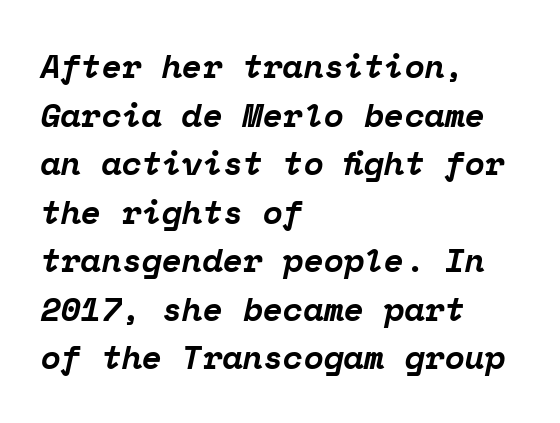
This is serif lettering, the kind often seen in printed books. The passage shown has conventional tracking throughout. It's the slanting kind of type. This block has exactly the height ordinary leading produces. The passage shown is typed in a monospace face where columns stay perfectly aligned. Heavy, bold letterforms.
